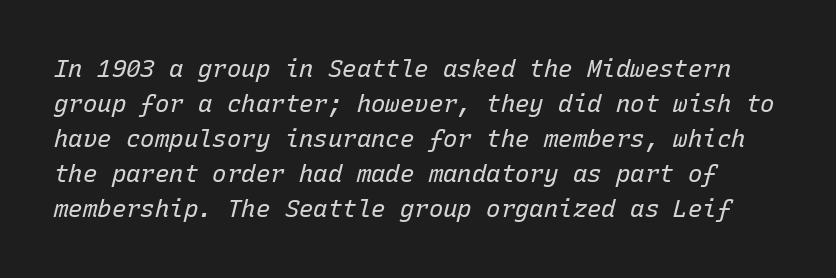
Q: Is the text bold? A: No.
Q: Is the text italic (slanted)? A: Yes, it leans right by about 15 degrees.
Q: Is the text underlined? A: No.
Q: Is the spacing between letters normal or unusually wide? A: Normal.
Q: Is the spacing between lines tight, normal or loose? A: Normal.
